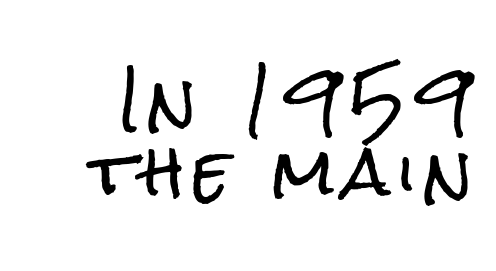
Q: Is the text italic (slanted)? A: No, it is upright.
Q: Is the typeface a serif or a sans-serif typeface? A: Sans-serif.
Q: Is the text underlined? A: No.
Q: Is the spacing between lines tight, normal or loose? A: Tight.
Q: Width (condensed, normal, or wide)? A: Condensed.
Q: Stroke contrast? A: Low.
Q: x-height? A: Medium.
Q: Monospaced? A: No.
